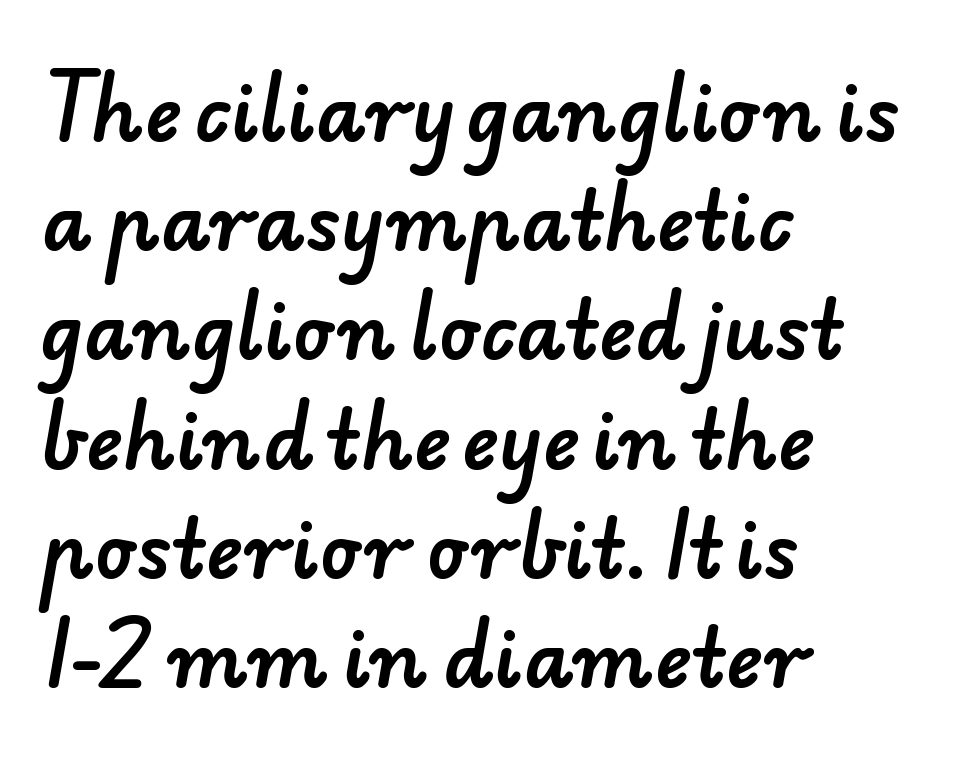
Nothing sits at the stroke ends, so this counts as sans-serif. Default kerning and tracking; the words read as compact shapes. Check under the words: just untouched page. A student would call this left alignment; a typographer would say flush left, rag right.
